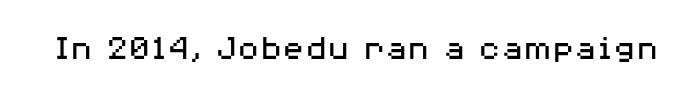
The weight tops out at a normal text grade. A typesetter would label this face a sans. Style check: upright. No extra tracking has been applied to these lines.
